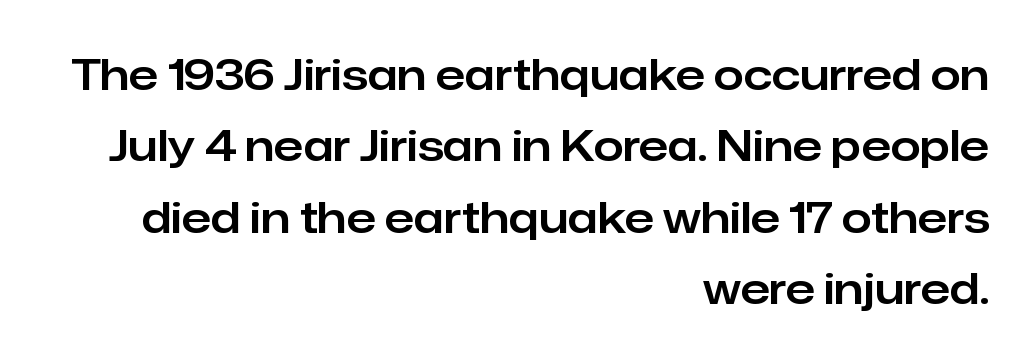
The type sits square on the baseline with zero lean. Caption: standard tracking, unaltered. A sans-serif font was chosen for this passage. Leading: standard. Each letter keeps its own natural width here, so spacing adapts to shape.
